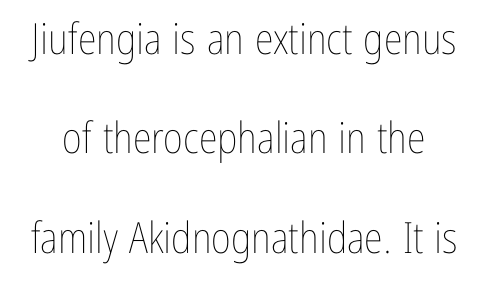
The leading is generous, giving the passage an open texture. Students, note that the glyphs here touch the page at normal intervals. The type sits square on the baseline with zero lean. The area under the type is left untouched.
